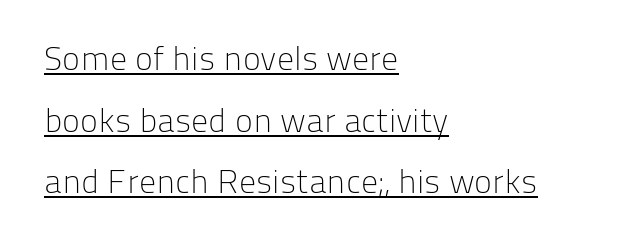
The image shows 34 px light sans-serif type, upright; set left-aligned, line spacing 1.81x, normal letter spacing, underlined; low stroke contrast and a medium x-height.
